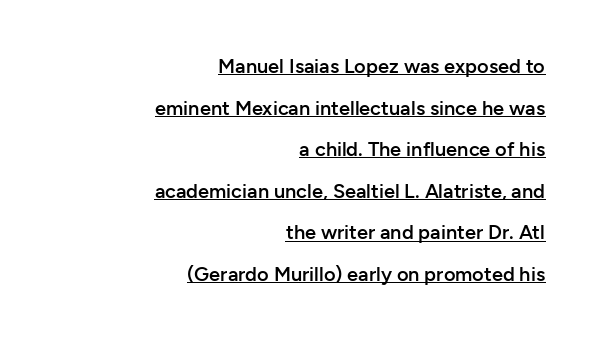
Q: Is the text bold? A: Semi-bold.
Q: Is the text italic (slanted)? A: No, it is upright.
Q: Is the text underlined? A: Yes.
Q: How is the paragraph aligned? A: Right-aligned.
Q: Is the spacing between letters normal or unusually wide? A: Normal.
Q: Is the spacing between lines tight, normal or loose? A: Loose.
